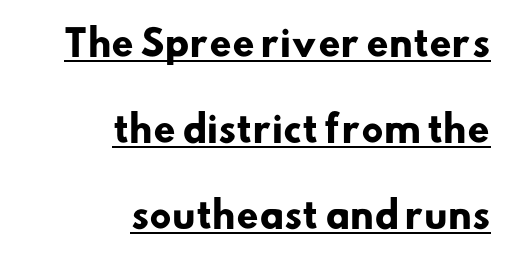
Q: Is the text bold? A: Yes.
Q: Is the typeface a serif or a sans-serif typeface? A: Sans-serif.
Q: Is the text underlined? A: Yes.
Q: How is the paragraph aligned? A: Right-aligned.
Q: Is the spacing between letters normal or unusually wide? A: Normal.
Q: Is the spacing between lines tight, normal or loose? A: Loose.
Q: Width (condensed, normal, or wide)? A: Normal.
Q: Stroke contrast? A: Low.
Q: x-height? A: Small.
Q: Monospaced? A: No.
